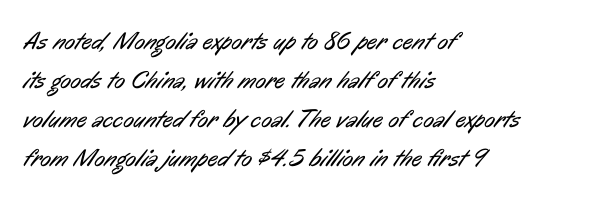
{"bold": "no", "underline": "no", "align": "left", "line_spacing": "normal", "line_spacing_ratio": 1.56, "letter_spacing": "normal", "letter_spacing_em": 0.0, "glyph_px": 25}
